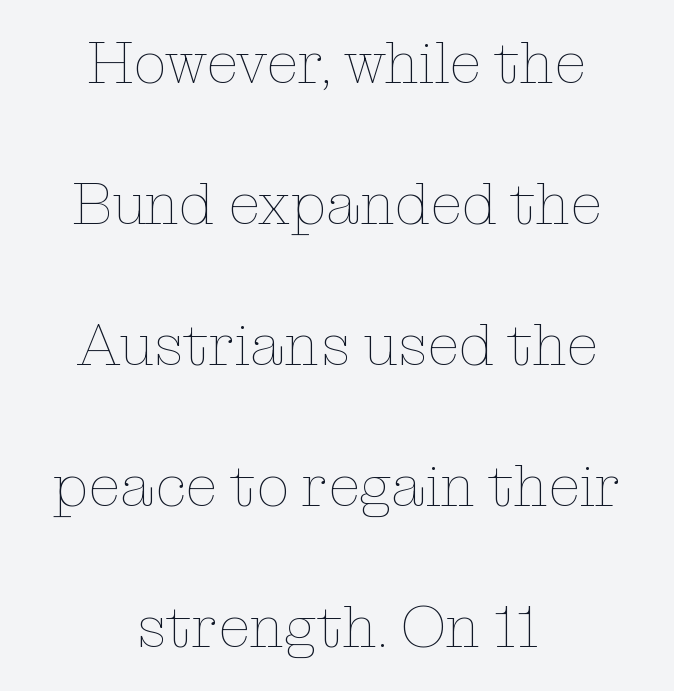
There is no visible air inserted between adjacent glyphs. The space directly below the letters is spotless. Rendered with straight, roman letterforms. The weight tops out at a normal text grade.
